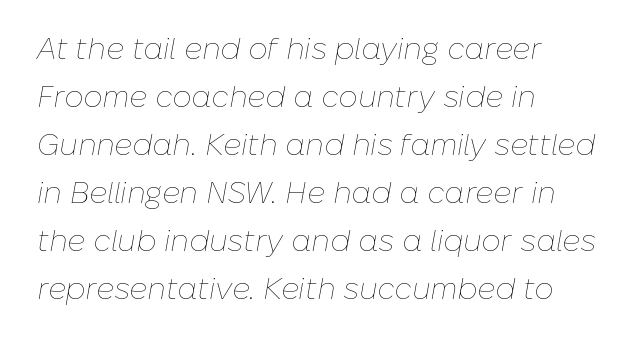
Q: Is the text bold? A: No.
Q: Is the text italic (slanted)? A: Yes, it leans right by about 10 degrees.
Q: Is the text underlined? A: No.
Q: How is the paragraph aligned? A: Left-aligned.
Q: Is the spacing between letters normal or unusually wide? A: Normal.
Q: Is the spacing between lines tight, normal or loose? A: Normal.
Q: Width (condensed, normal, or wide)? A: Normal.
Q: Stroke contrast? A: Low.
Q: x-height? A: Medium.
Q: Monospaced? A: No.
